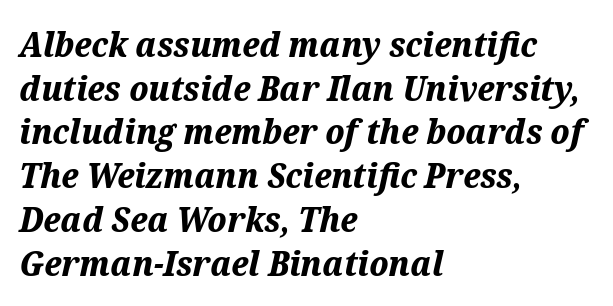
How heavy is the stroke? Heavy — this is a bold. Nobody drew a line under any word here. Vertical spacing — default. The rendering uses natural spacing where letterforms have individual widths.
